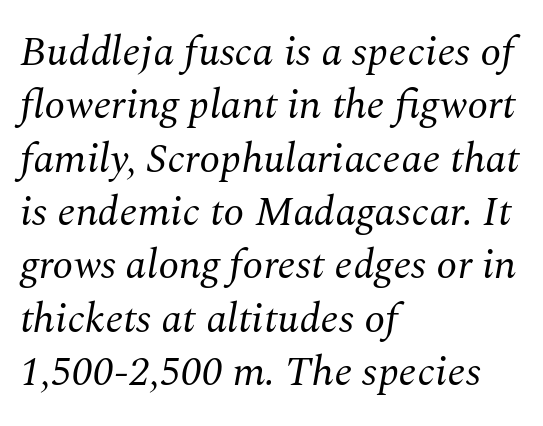
{"serif": "yes", "italic": "yes", "lean": "right", "slant_degrees": 10, "bold": "no", "weight": "regular", "width": "normal", "stroke_contrast": "medium", "x_height": "medium", "monospaced": "no", "underline": "no", "align": "left", "line_spacing": "normal", "line_spacing_ratio": 1.27, "letter_spacing": "normal", "letter_spacing_em": 0.0, "glyph_px": 42}
